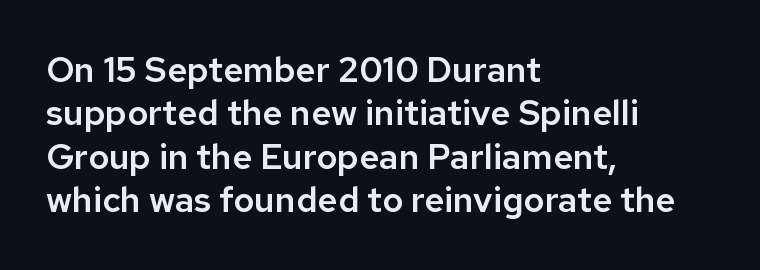
The image shows 35 px sans-serif type, upright; set left-aligned, line spacing 1.24x, normal letter spacing, not underlined; low stroke contrast and a medium x-height.
